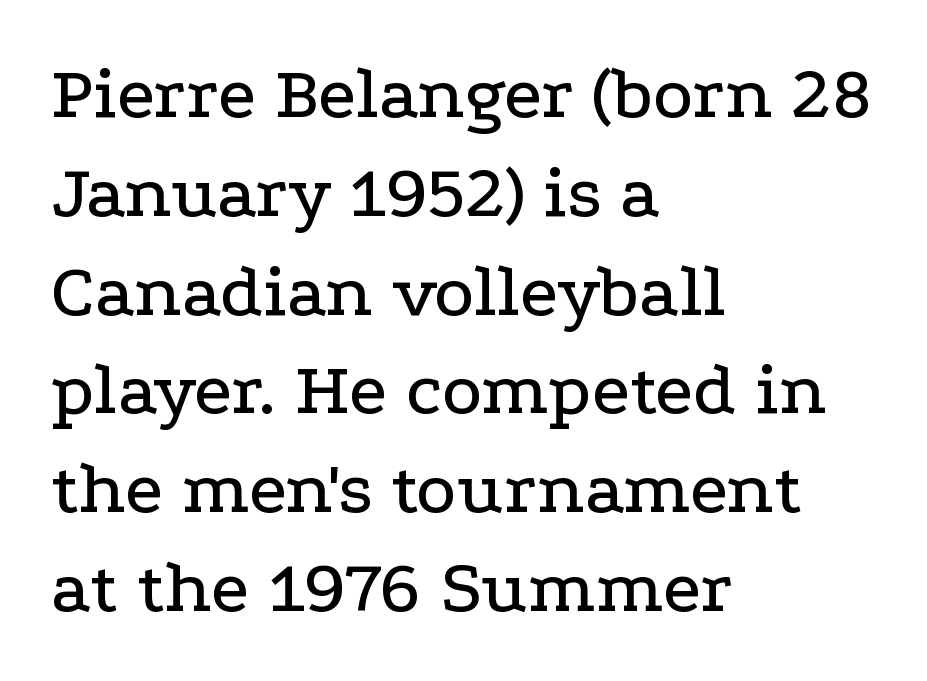
{"serif": "yes", "italic": "no", "width": "wide", "stroke_contrast": "low", "x_height": "medium", "monospaced": "no", "underline": "no", "align": "left", "line_spacing": "normal", "line_spacing_ratio": 1.3, "letter_spacing": "normal", "letter_spacing_em": 0.0, "glyph_px": 76}
